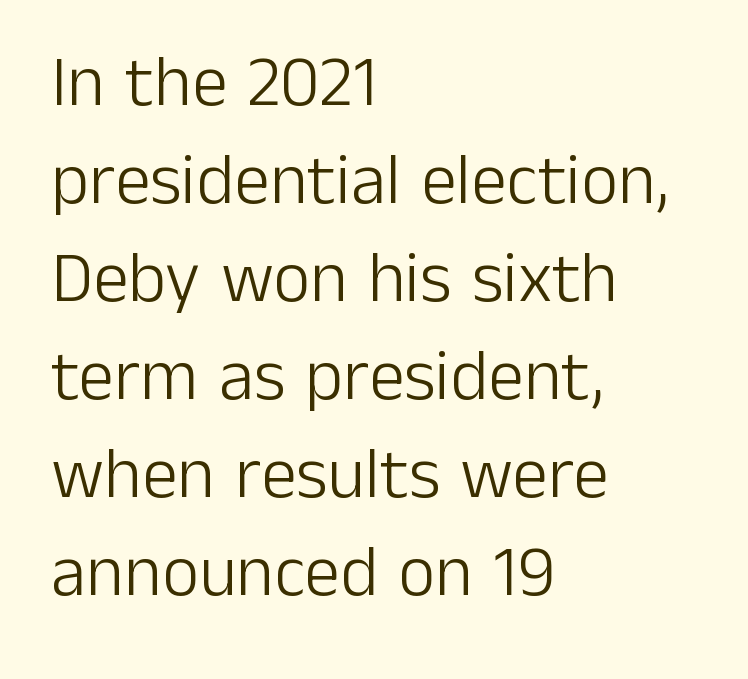
Note the varied advance widths — an 'i' is clearly narrower than an 'm'. Tracking here is standard; glyphs follow each other at the usual distance. Beneath every word, the page is bare. The leading is moderate, giving the passage an even texture. Each line starts at the same left margin while the right side varies.
